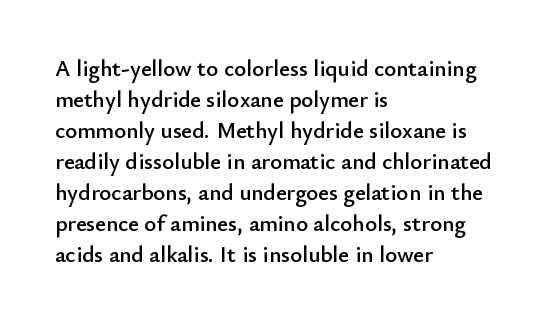
Q: Is the text italic (slanted)? A: No, it is upright.
Q: Is the text underlined? A: No.
Q: How is the paragraph aligned? A: Left-aligned.
Q: Is the spacing between letters normal or unusually wide? A: Normal.
Q: Is the spacing between lines tight, normal or loose? A: Normal.
